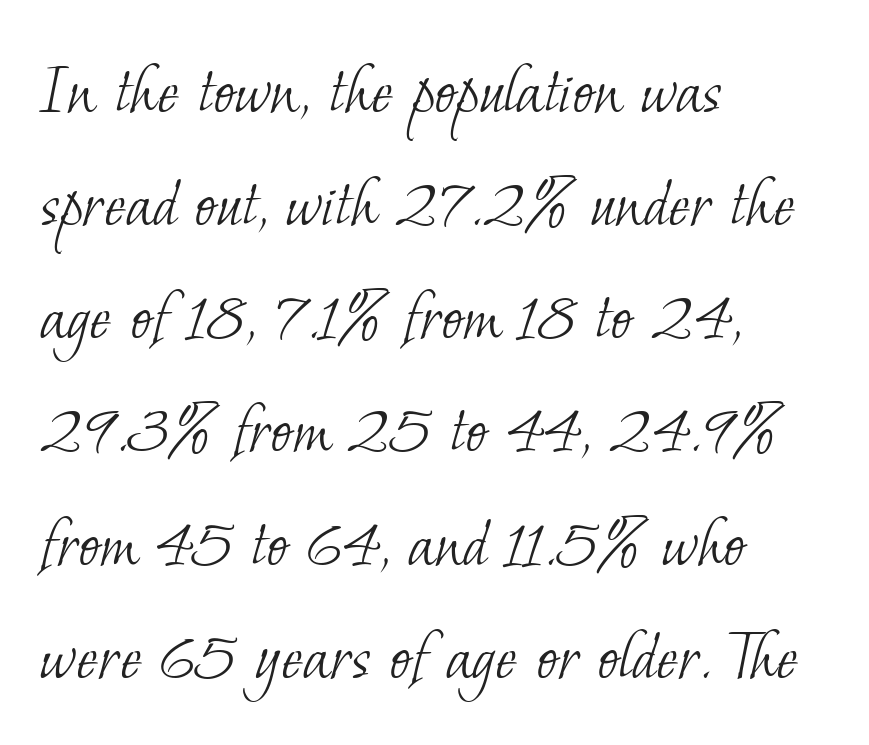
The passage shown stacks its lines at a standard gap. Spacing between characters is what you'd get straight out of the box. Type without underlining. This sample uses a serif face. Layout note: lines flush left. The passage shown is typed in a proportional face where columns would drift.
